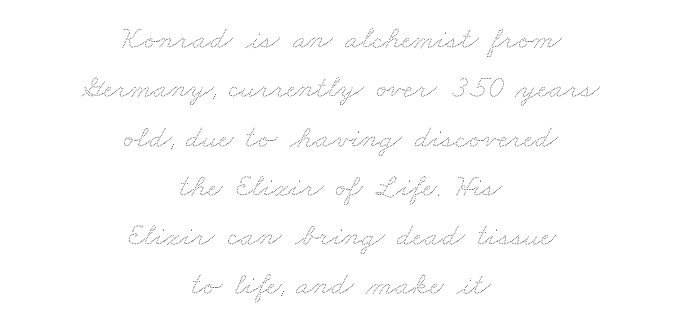
{"bold": "no", "weight": "thin", "width": "wide", "stroke_contrast": "medium", "x_height": "small", "monospaced": "no", "underline": "no", "align": "center", "line_spacing": "normal", "line_spacing_ratio": 1.54, "letter_spacing": "normal", "letter_spacing_em": 0.0, "glyph_px": 32}
